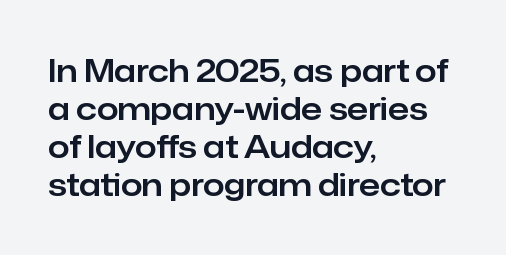
The image shows 31 px sans-serif type, upright; set left-aligned, line spacing 1.23x, normal letter spacing, not underlined; low stroke contrast and a medium x-height.
